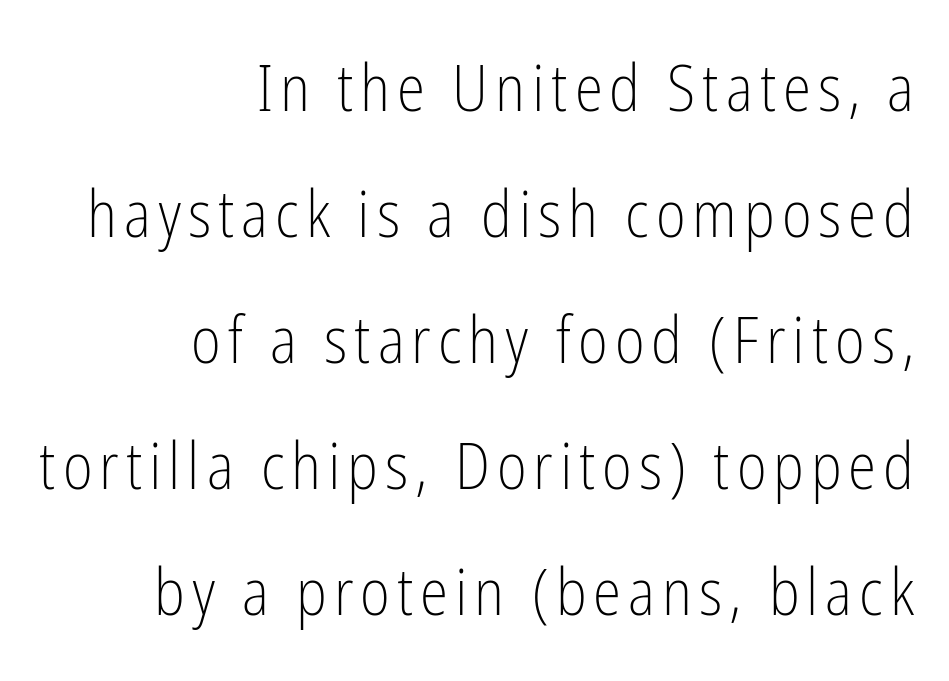
Descenders hang freely into open space. Style check: upright. The strokes are not fattened; the text isn't bold. Interline gaps are noticeably wide in this sample.
